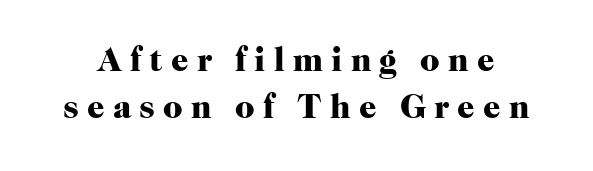
{"serif": "yes", "italic": "no", "bold": "yes", "weight": "heavy", "width": "normal", "stroke_contrast": "high", "x_height": "medium", "monospaced": "no", "underline": "no", "line_spacing": "normal", "line_spacing_ratio": 1.37, "letter_spacing": "wide", "letter_spacing_em": 0.24, "glyph_px": 34}
